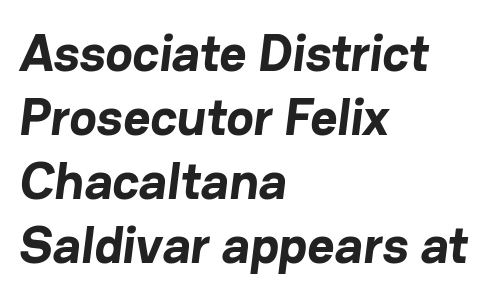
{"serif": "no", "bold": "yes", "weight": "bold", "width": "normal", "stroke_contrast": "low", "x_height": "medium", "monospaced": "no", "underline": "no", "align": "left", "line_spacing_ratio": 1.23, "letter_spacing": "normal", "letter_spacing_em": 0.0, "glyph_px": 52}
